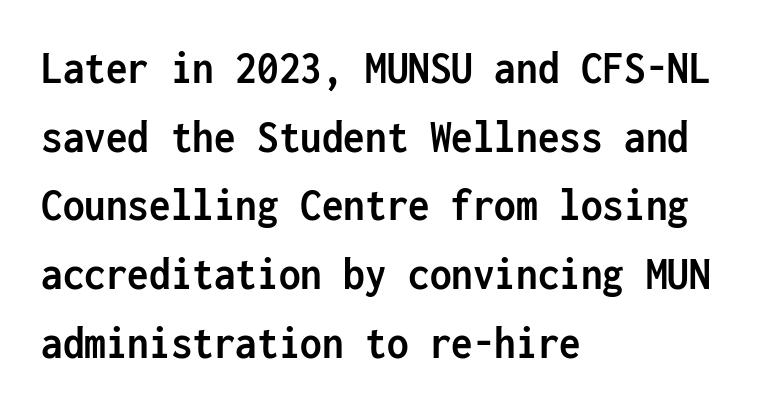
{"serif": "no", "italic": "no", "bold": "yes", "weight": "semibold", "width": "condensed", "stroke_contrast": "low", "x_height": "medium", "monospaced": "yes", "underline": "no", "align": "left", "line_spacing": "normal", "line_spacing_ratio": 1.43, "letter_spacing": "normal", "letter_spacing_em": 0.0, "glyph_px": 48}
